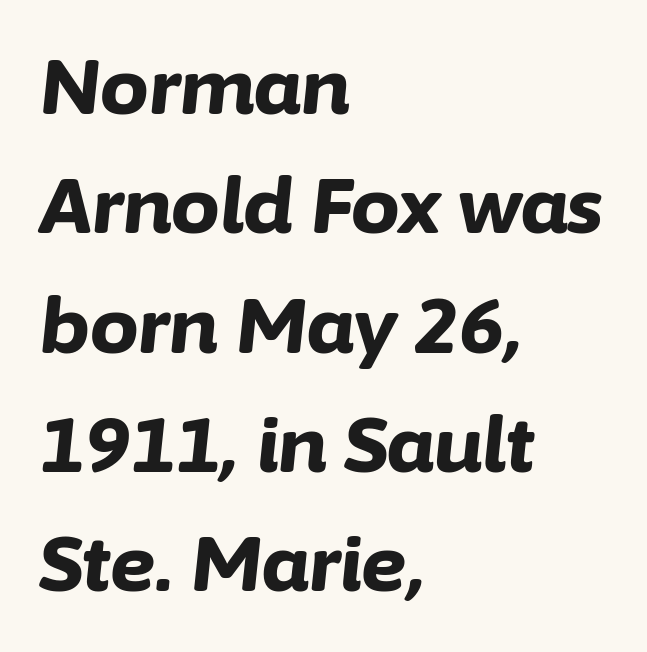
{"italic": "yes", "lean": "right", "slant_degrees": 6, "bold": "yes", "weight": "bold", "width": "normal", "stroke_contrast": "low", "x_height": "medium", "monospaced": "no", "underline": "no", "align": "left", "line_spacing": "normal", "line_spacing_ratio": 1.55, "letter_spacing": "normal", "letter_spacing_em": 0.0, "glyph_px": 77}
